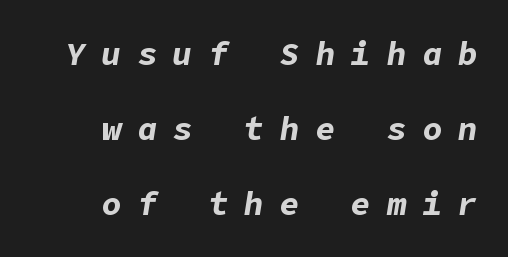
{"italic": "yes", "lean": "right", "slant_degrees": 9, "bold": "yes", "weight": "bold", "width": "normal", "stroke_contrast": "low", "x_height": "medium", "underline": "no", "align": "right", "line_spacing": "loose", "line_spacing_ratio": 2.28, "letter_spacing": "wide", "letter_spacing_em": 0.48, "glyph_px": 33}
